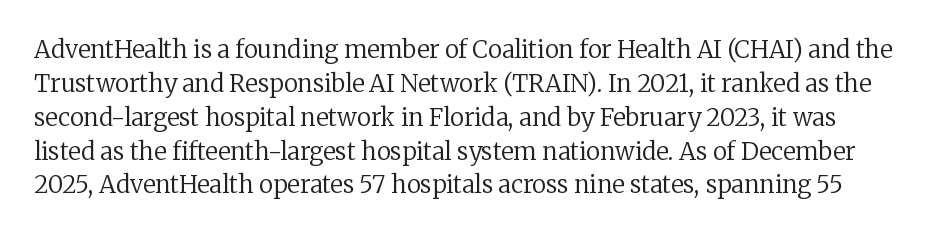
The image shows 24 px text type, upright; set normal line spacing (1.41x), normal letter spacing, not underlined.
